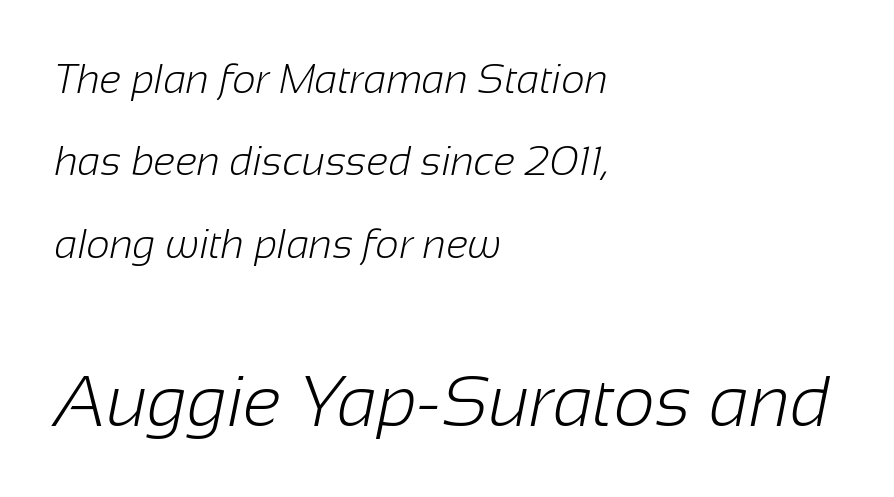
Has an underline been added? It has not. The line texture is even and compact thanks to regular tracking. You could not count columns in this text — the font is proportionally spaced. The font is comparable to plain body text, perhaps lighter. Leftover space on each line is placed entirely after the last word. Of the two passages, the one underneath uses the larger point size.
